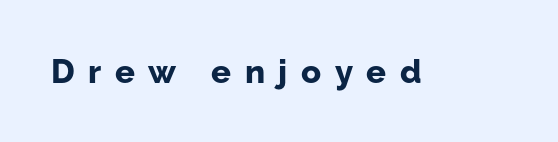
Q: Is the text bold? A: Yes.
Q: Is the text italic (slanted)? A: No, it is upright.
Q: Is the typeface a serif or a sans-serif typeface? A: Sans-serif.
Q: Is the text underlined? A: No.
Q: Is the spacing between letters normal or unusually wide? A: Unusually wide.
Q: Width (condensed, normal, or wide)? A: Normal.
Q: Stroke contrast? A: Low.
Q: x-height? A: Medium.
Q: Monospaced? A: No.
